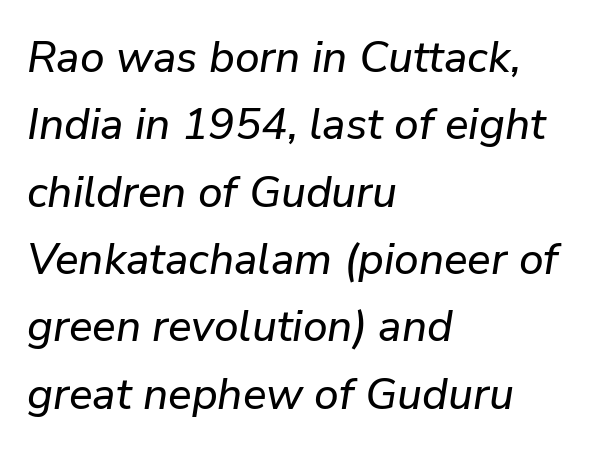
The image shows 44 px text type, italic (leaning right); set left-aligned, normal line spacing (1.53x), normal letter spacing, not underlined; low stroke contrast and a medium x-height.
